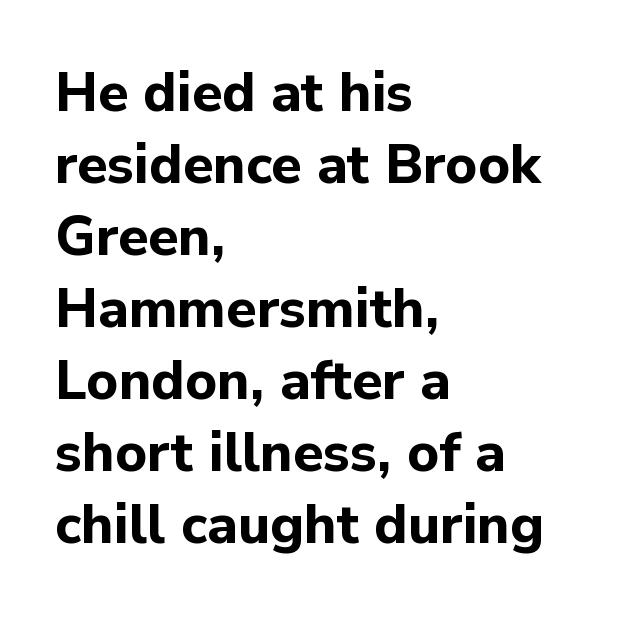
The image shows 55 px bold sans-serif type, upright; set left-aligned, normal line spacing (1.31x), normal letter spacing, not underlined; low stroke contrast and a medium x-height.
